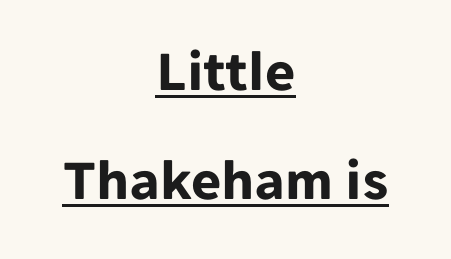
The image shows 58 px bold sans-serif type, upright; set centered, line spacing 1.88x, normal letter spacing, underlined; low stroke contrast and a medium x-height.
